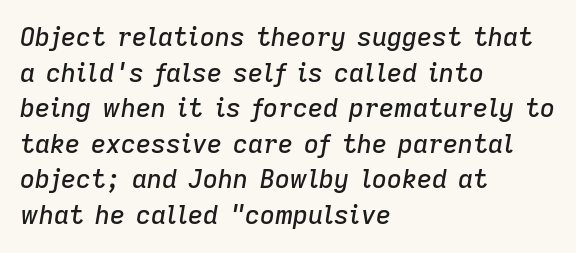
{"italic": "yes", "lean": "right", "slant_degrees": 9, "underline": "no", "align": "left", "line_spacing": "normal", "line_spacing_ratio": 1.37, "letter_spacing": "normal", "letter_spacing_em": 0.0, "glyph_px": 26}
